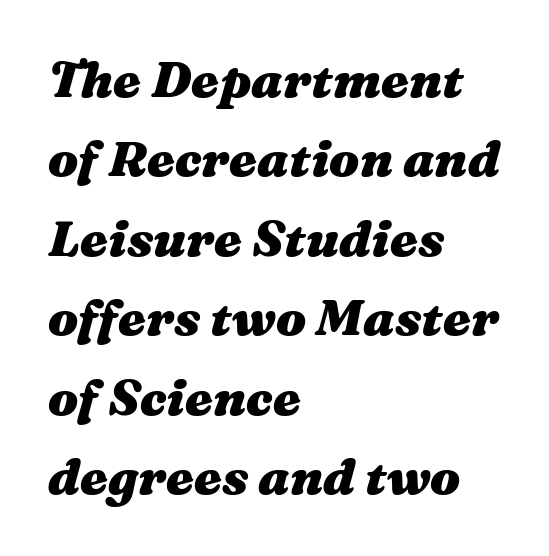
Q: Is the text bold? A: Yes.
Q: Is the text italic (slanted)? A: Yes, it leans right by about 16 degrees.
Q: Is the text underlined? A: No.
Q: How is the paragraph aligned? A: Left-aligned.
Q: Is the spacing between letters normal or unusually wide? A: Normal.
Q: Is the spacing between lines tight, normal or loose? A: Normal.
Q: Width (condensed, normal, or wide)? A: Wide.
Q: Stroke contrast? A: Medium.
Q: x-height? A: Medium.
Q: Monospaced? A: No.
